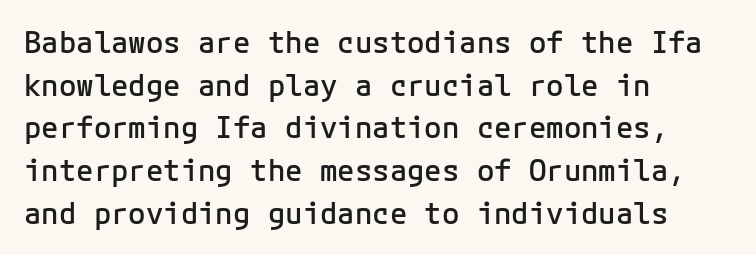
Q: Is the text bold? A: Semi-bold.
Q: Is the text italic (slanted)? A: No, it is upright.
Q: Is the typeface a serif or a sans-serif typeface? A: Sans-serif.
Q: Is the text underlined? A: No.
Q: How is the paragraph aligned? A: Left-aligned.
Q: Is the spacing between letters normal or unusually wide? A: Normal.
Q: Is the spacing between lines tight, normal or loose? A: Normal.
Q: Width (condensed, normal, or wide)? A: Normal.
Q: Stroke contrast? A: Low.
Q: x-height? A: Medium.
Q: Monospaced? A: Yes.
